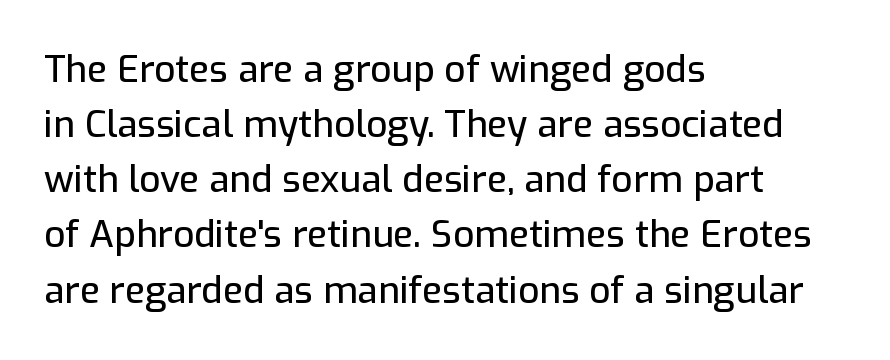
{"serif": "no", "italic": "no", "width": "normal", "stroke_contrast": "low", "x_height": "medium", "monospaced": "no", "underline": "no", "align": "left", "line_spacing": "normal", "line_spacing_ratio": 1.49, "letter_spacing": "normal", "letter_spacing_em": 0.0, "glyph_px": 37}
